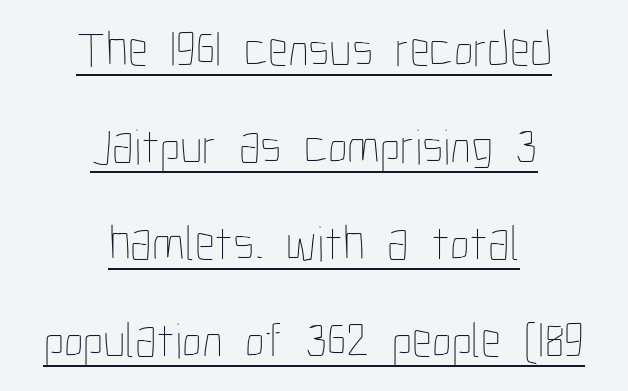
{"italic": "no", "bold": "no", "weight": "thin", "width": "condensed", "stroke_contrast": "low", "x_height": "medium", "monospaced": "no", "underline": "yes", "align": "center", "line_spacing": "loose", "line_spacing_ratio": 1.94, "letter_spacing": "normal", "letter_spacing_em": 0.0, "glyph_px": 50}
